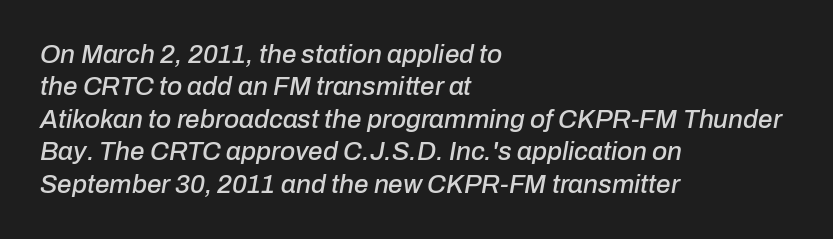
This sample keeps an unexceptional amount of space between lines. The strip under each line holds only bare page. Notice how the passage keeps a crisp vertical edge on the left only. The face used here is rendered with its standard letterfit. The face used here has a pronounced slope to its letters.
